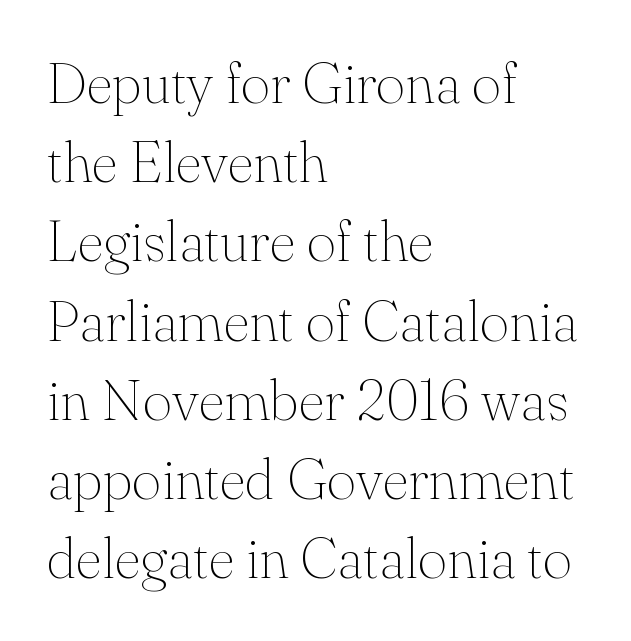
Q: Is the text bold? A: No.
Q: Is the text italic (slanted)? A: No, it is upright.
Q: Is the typeface a serif or a sans-serif typeface? A: Serif.
Q: Is the text underlined? A: No.
Q: How is the paragraph aligned? A: Left-aligned.
Q: Is the spacing between letters normal or unusually wide? A: Normal.
Q: Is the spacing between lines tight, normal or loose? A: Normal.
Q: Width (condensed, normal, or wide)? A: Normal.
Q: Stroke contrast? A: Medium.
Q: x-height? A: Small.
Q: Monospaced? A: No.
